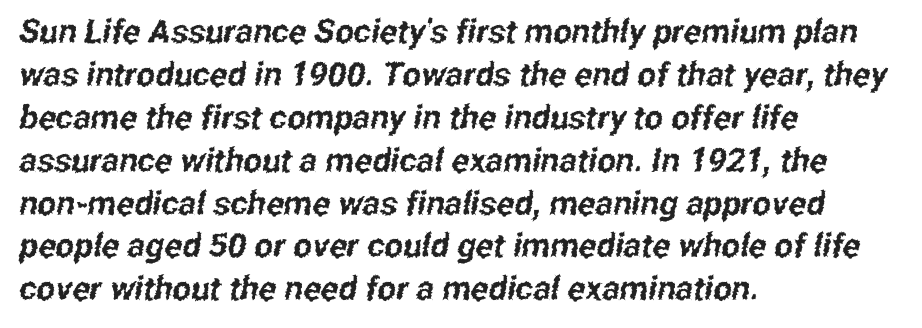
Are there feet on the stems? There aren't — it's a sans. The paragraph shown leans on its left margin. Vertical spacing — default. The letters advance in unequal steps, a hallmark of proportional type.
